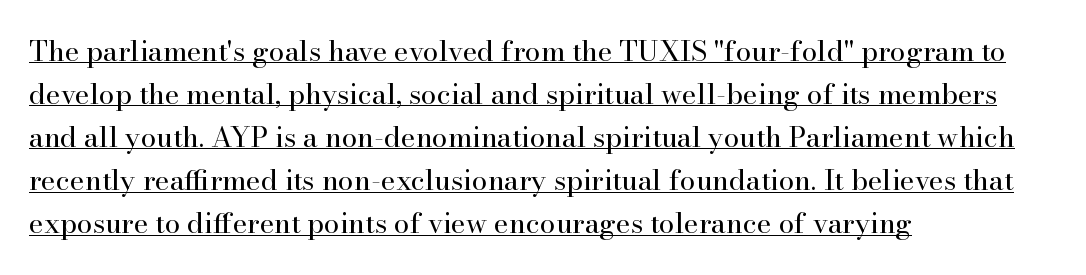
Line starts are locked; line ends wander. The line texture is even and compact thanks to regular tracking. In terms of posture, this sample is upright. Regarding leading, the lines here are spaced in the standard way. What kind of face is this? One with serifs. The glyphs are accompanied by a horizontal stroke just below them.
